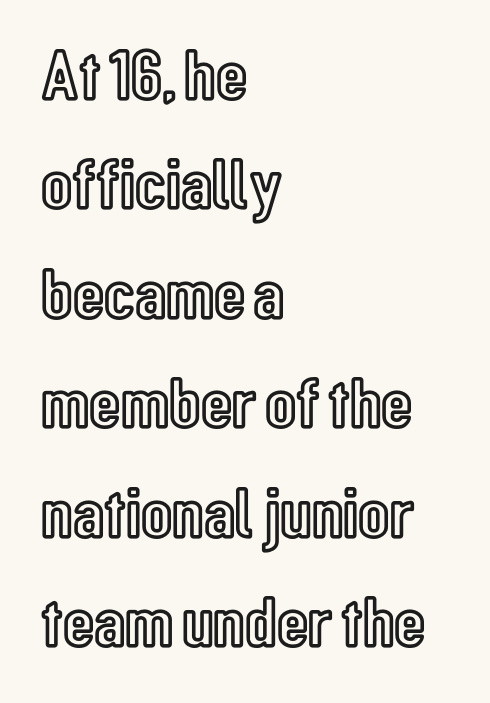
{"italic": "no", "width": "condensed", "x_height": "medium", "monospaced": "no", "underline": "no", "align": "left", "line_spacing": "normal", "line_spacing_ratio": 1.52, "letter_spacing": "normal", "letter_spacing_em": 0.0, "glyph_px": 72}
